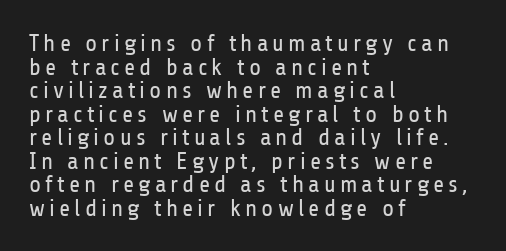
The image shows 24 px text type, upright; set left-aligned, tight line spacing (0.98x), not underlined.
